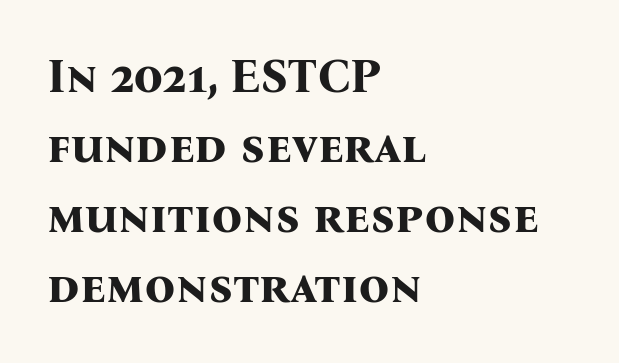
The image shows 48 px bold serif type, upright; set left-aligned, normal line spacing (1.46x), normal letter spacing, not underlined; medium stroke contrast and a medium x-height.
